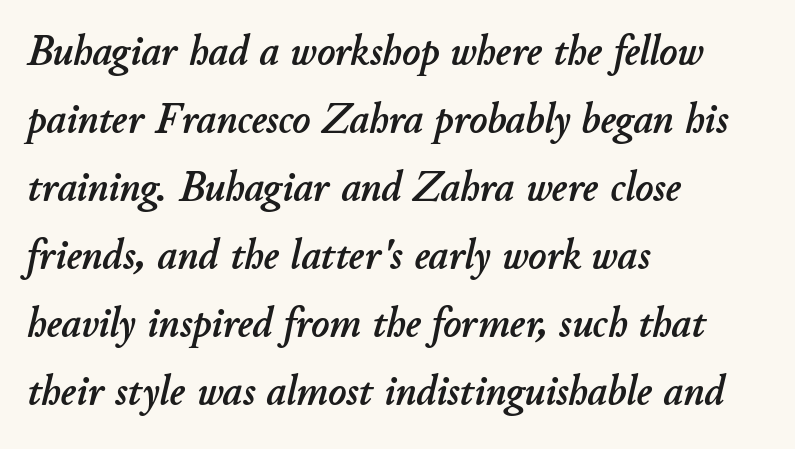
Q: Is the text italic (slanted)? A: Yes, it leans right by about 11 degrees.
Q: Is the text underlined? A: No.
Q: How is the paragraph aligned? A: Left-aligned.
Q: Is the spacing between letters normal or unusually wide? A: Normal.
Q: Is the spacing between lines tight, normal or loose? A: Normal.
Q: Width (condensed, normal, or wide)? A: Normal.
Q: Stroke contrast? A: Low.
Q: x-height? A: Small.
Q: Monospaced? A: No.
